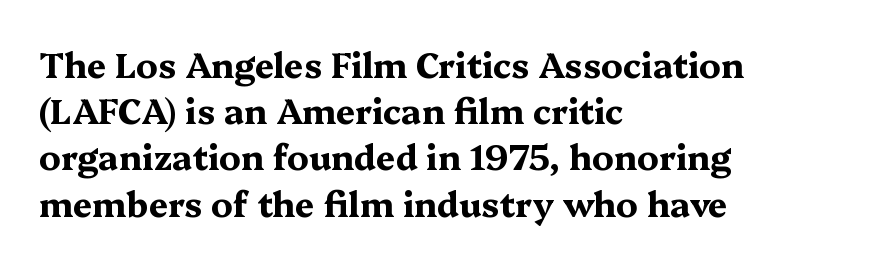
Q: Is the text bold? A: Yes.
Q: Is the text italic (slanted)? A: No, it is upright.
Q: Is the typeface a serif or a sans-serif typeface? A: Serif.
Q: Is the text underlined? A: No.
Q: How is the paragraph aligned? A: Left-aligned.
Q: Is the spacing between letters normal or unusually wide? A: Normal.
Q: Is the spacing between lines tight, normal or loose? A: Normal.
Q: Width (condensed, normal, or wide)? A: Wide.
Q: Stroke contrast? A: Medium.
Q: x-height? A: Medium.
Q: Monospaced? A: No.
